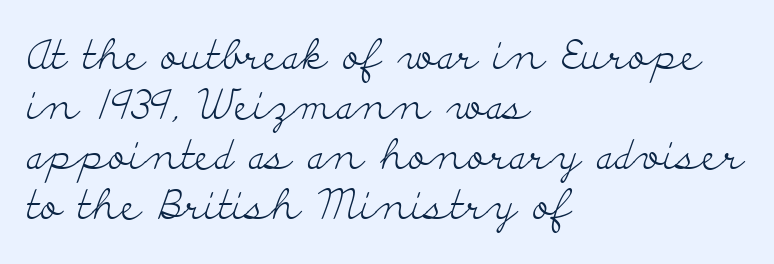
Q: Is the text bold? A: No.
Q: Is the text italic (slanted)? A: Yes.
Q: Is the typeface a serif or a sans-serif typeface? A: Serif.
Q: Is the text underlined? A: No.
Q: How is the paragraph aligned? A: Left-aligned.
Q: Is the spacing between letters normal or unusually wide? A: Normal.
Q: Width (condensed, normal, or wide)? A: Wide.
Q: Stroke contrast? A: Low.
Q: x-height? A: Small.
Q: Monospaced? A: No.
